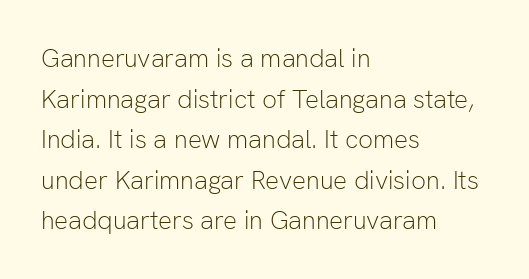
Q: Is the text bold? A: No.
Q: Is the text italic (slanted)? A: No, it is upright.
Q: Is the text underlined? A: No.
Q: How is the paragraph aligned? A: Left-aligned.
Q: Is the spacing between letters normal or unusually wide? A: Normal.
Q: Is the spacing between lines tight, normal or loose? A: Normal.
